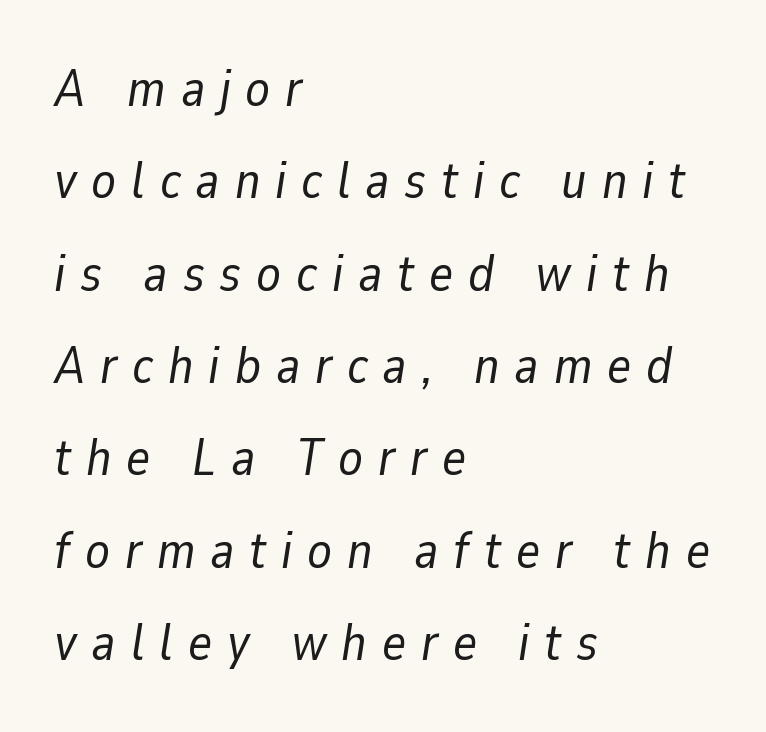
{"italic": "yes", "lean": "right", "slant_degrees": 9, "bold": "no", "weight": "regular", "width": "normal", "stroke_contrast": "low", "x_height": "medium", "monospaced": "no", "underline": "no", "align": "left", "line_spacing_ratio": 1.81, "letter_spacing": "wide", "letter_spacing_em": 0.29, "glyph_px": 51}
